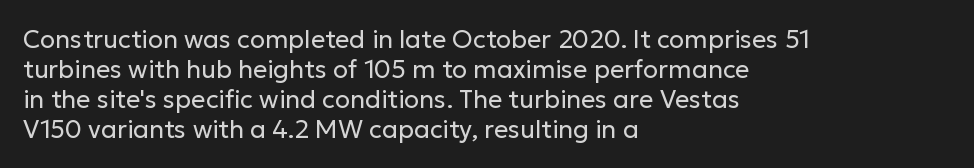
The image shows 25 px text type, upright; set left-aligned, line spacing 1.2x, normal letter spacing, not underlined.
